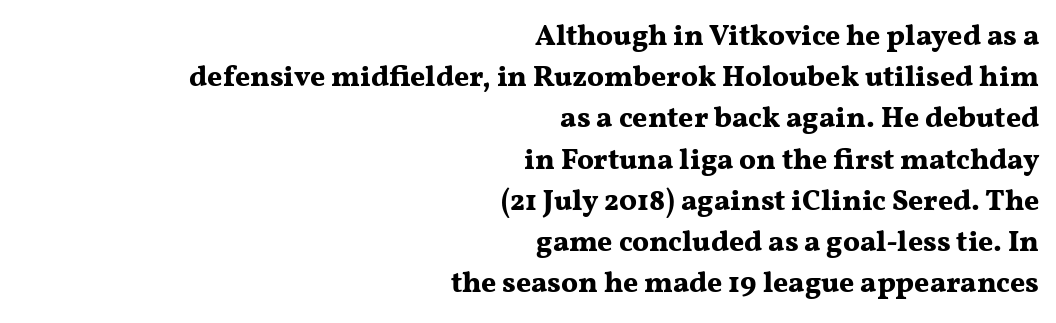
Q: Is the text bold? A: Yes.
Q: Is the text italic (slanted)? A: No, it is upright.
Q: Is the typeface a serif or a sans-serif typeface? A: Serif.
Q: Is the text underlined? A: No.
Q: How is the paragraph aligned? A: Right-aligned.
Q: Is the spacing between letters normal or unusually wide? A: Normal.
Q: Is the spacing between lines tight, normal or loose? A: Normal.
Q: Width (condensed, normal, or wide)? A: Wide.
Q: Stroke contrast? A: Medium.
Q: x-height? A: Medium.
Q: Monospaced? A: No.
